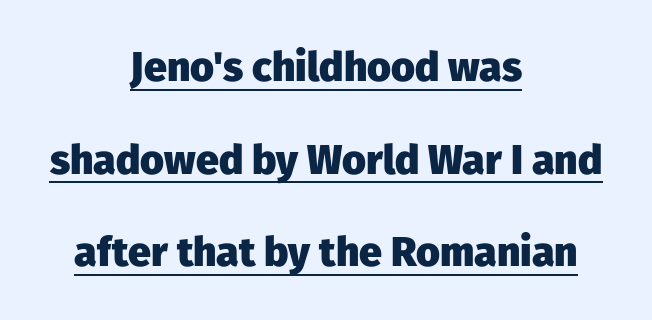
{"serif": "no", "italic": "no", "bold": "yes", "weight": "heavy", "width": "normal", "stroke_contrast": "low", "x_height": "medium", "monospaced": "no", "underline": "yes", "align": "center", "line_spacing": "loose", "line_spacing_ratio": 2.26, "letter_spacing": "normal", "letter_spacing_em": 0.0, "glyph_px": 41}
